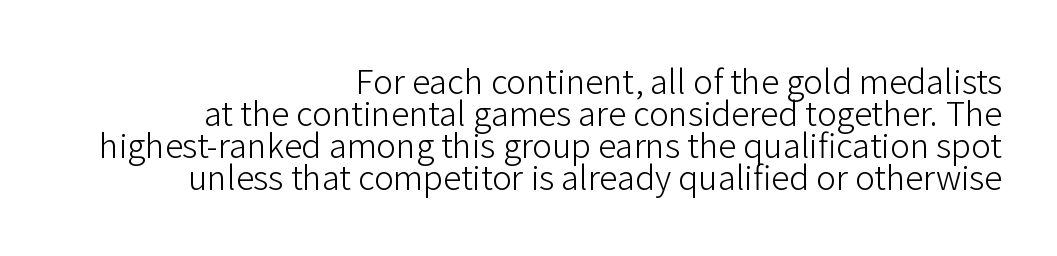
Q: Is the text bold? A: No.
Q: Is the text italic (slanted)? A: No, it is upright.
Q: Is the typeface a serif or a sans-serif typeface? A: Sans-serif.
Q: Is the text underlined? A: No.
Q: How is the paragraph aligned? A: Right-aligned.
Q: Is the spacing between letters normal or unusually wide? A: Normal.
Q: Is the spacing between lines tight, normal or loose? A: Tight.
Q: Width (condensed, normal, or wide)? A: Normal.
Q: Stroke contrast? A: Low.
Q: x-height? A: Medium.
Q: Monospaced? A: No.
